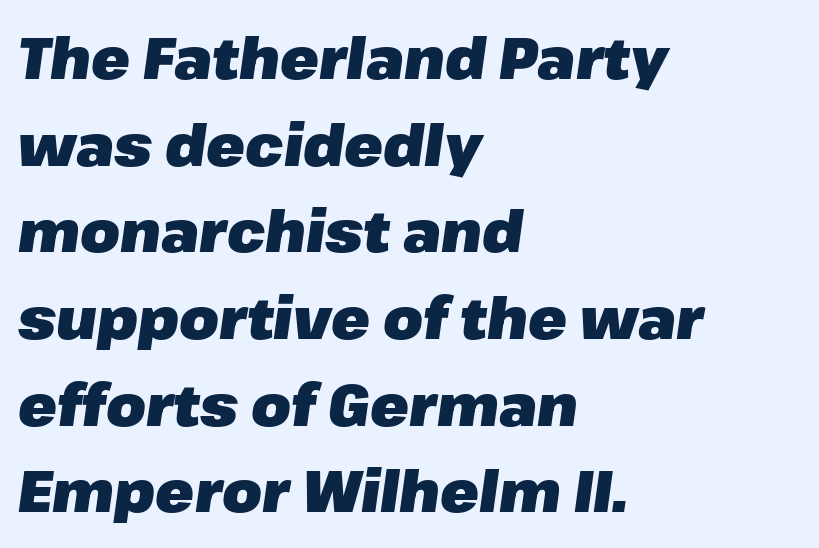
Teacher's note: observe the even left margin — that is flush-left alignment. Only glyphs here, with clear space below each row. The gaps between neighbouring characters are ordinary and unremarkable. Think of a printed novel: that variable character pitch is what you see here.
